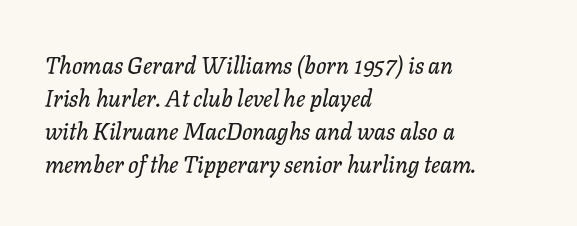
The lines in this sample share a left origin and differ only in where they stop. The passage shown has conventional tracking throughout. Notice how the stems are inclined rather than vertical — that's the hallmark of italics. Words float on clear page, feet unadorned. These lines sit exactly where default settings would place them.
